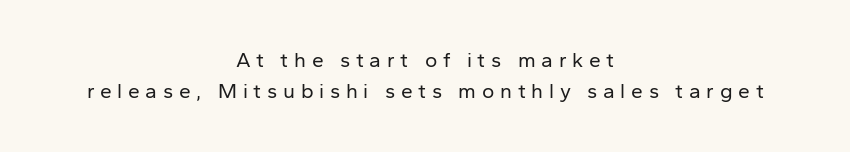
Unlike italic type, these characters show no tilt at all. Check the space under the baseline: it is left empty. Does the leading feel generous? No, just average. The characters are drawn with everyday or finer stroke widths. Typeset on center — no edge is straight. This rendering widens character spacing well past its baseline value.
